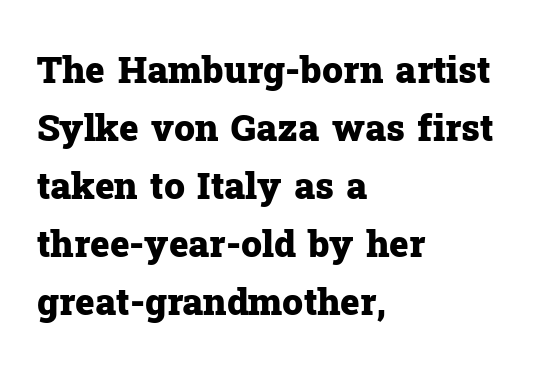
{"serif": "yes", "italic": "no", "bold": "yes", "weight": "heavy", "width": "normal", "stroke_contrast": "low", "x_height": "medium", "monospaced": "no", "underline": "no", "align": "left", "line_spacing": "normal", "line_spacing_ratio": 1.57, "letter_spacing": "normal", "letter_spacing_em": 0.0, "glyph_px": 37}
